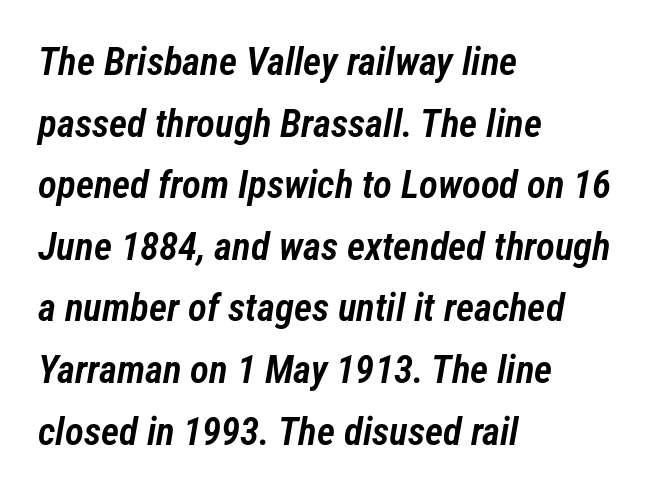
Reading down the column, the eye jumps a familiar distance to each next line. All the whitespace from short lines collects on the right. Unmarked baselines from the first word to the last. There is no visible air inserted between adjacent glyphs.
